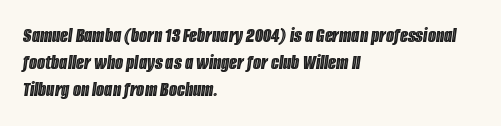
{"italic": "yes", "lean": "right", "slant_degrees": 8, "underline": "no", "align": "left", "line_spacing": "normal", "line_spacing_ratio": 1.28, "letter_spacing": "normal", "letter_spacing_em": 0.0, "glyph_px": 21}
